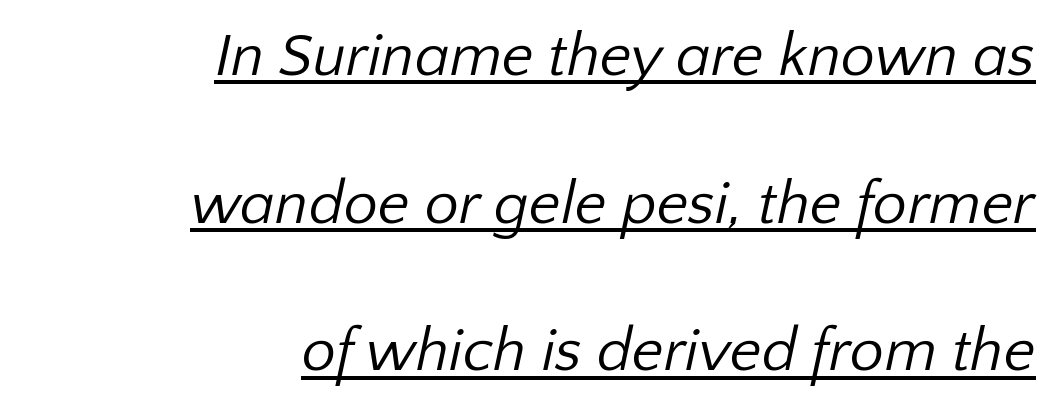
The image shows 61 px regular-weight sans-serif type; set right-aligned, loose line spacing (2.42x), normal letter spacing, underlined; low stroke contrast and a medium x-height.
